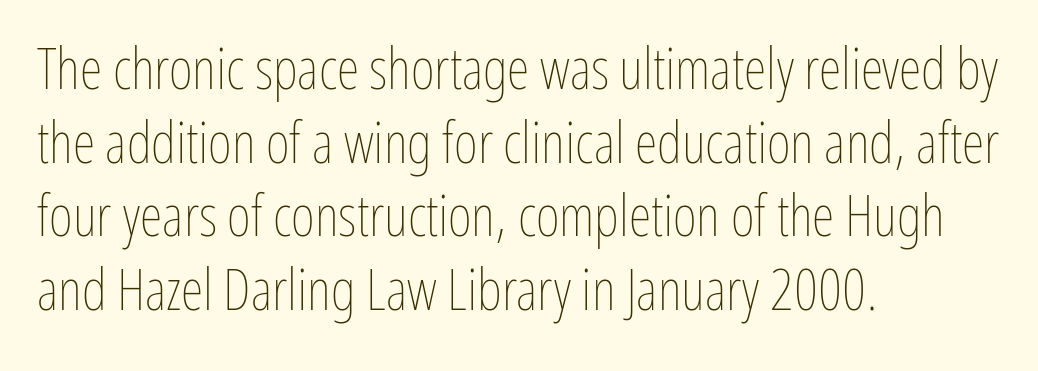
Q: Is the text bold? A: No.
Q: Is the text italic (slanted)? A: No, it is upright.
Q: Is the text underlined? A: No.
Q: How is the paragraph aligned? A: Left-aligned.
Q: Is the spacing between letters normal or unusually wide? A: Normal.
Q: Is the spacing between lines tight, normal or loose? A: Normal.
Q: Width (condensed, normal, or wide)? A: Condensed.
Q: Stroke contrast? A: Low.
Q: x-height? A: Medium.
Q: Monospaced? A: No.
